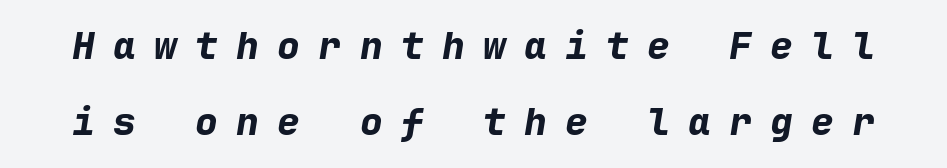
Q: Is the text bold? A: Yes.
Q: Is the text italic (slanted)? A: Yes, it leans right by about 9 degrees.
Q: Is the text underlined? A: No.
Q: Is the spacing between letters normal or unusually wide? A: Unusually wide.
Q: Is the spacing between lines tight, normal or loose? A: Loose.
Q: Width (condensed, normal, or wide)? A: Normal.
Q: Stroke contrast? A: Low.
Q: x-height? A: Medium.
Q: Monospaced? A: Yes.
